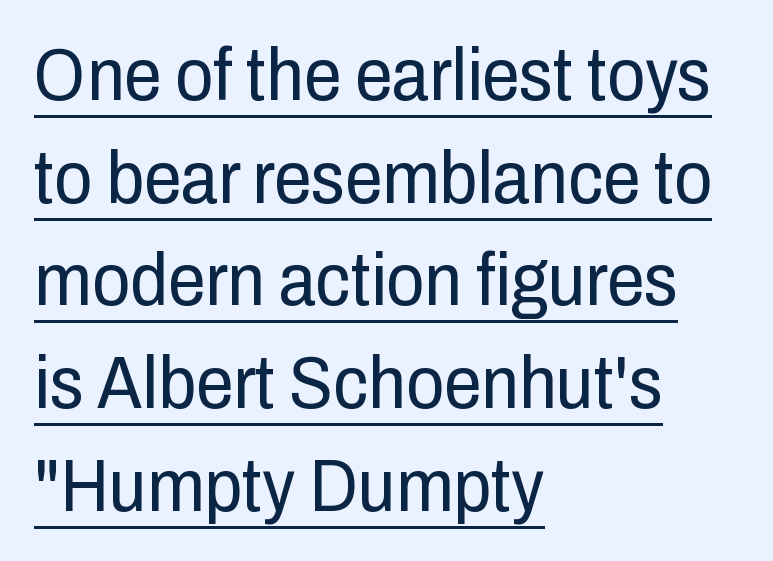
Does extra space separate the letters? No, they use regular spacing. Stems here are at most as thick as an everyday book face. The rendering uses natural spacing where letterforms have individual widths. All the whitespace from short lines collects on the right.
